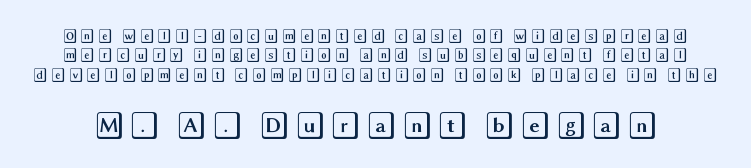
Q: Is the text italic (slanted)? A: No, it is upright.
Q: Is the text underlined? A: No.
Q: Is the spacing between lines tight, normal or loose? A: Normal.
Q: Which block of text is set in a larger size, the first (top) or the second (bottom)? A: The second (bottom) one.
Q: Width (condensed, normal, or wide)? A: Wide.
Q: x-height? A: Large.
